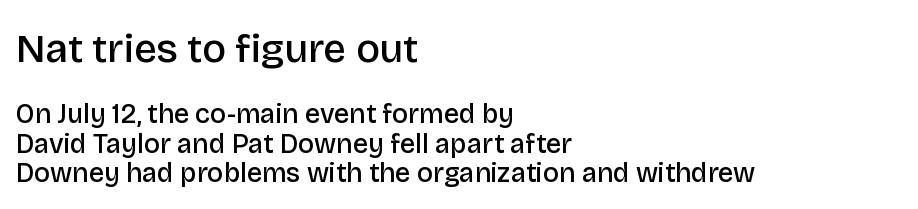
Q: Is the text bold? A: Semi-bold.
Q: Is the text italic (slanted)? A: No, it is upright.
Q: Is the typeface a serif or a sans-serif typeface? A: Sans-serif.
Q: Is the text underlined? A: No.
Q: How is the paragraph aligned? A: Left-aligned.
Q: Is the spacing between letters normal or unusually wide? A: Normal.
Q: Is the spacing between lines tight, normal or loose? A: Tight.
Q: Which block of text is set in a larger size, the first (top) or the second (bottom)? A: The first (top) one.
Q: Width (condensed, normal, or wide)? A: Normal.
Q: Stroke contrast? A: Low.
Q: x-height? A: Large.
Q: Monospaced? A: No.
